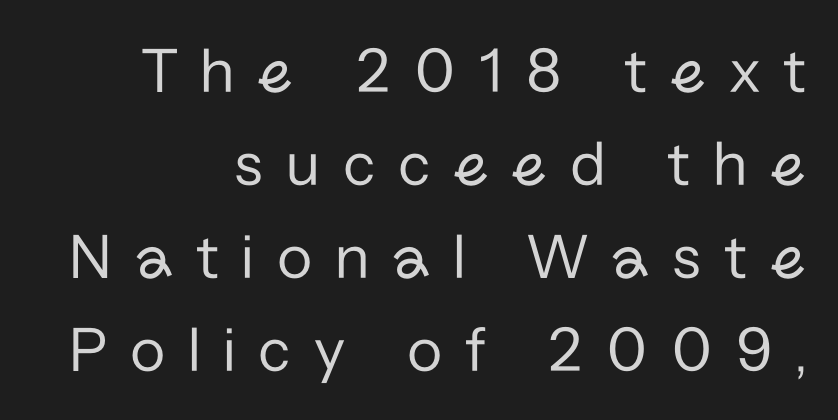
The designer left line spacing at the default. Characters follow at a spacing far wider than the type designer built in. A bare baseline throughout the passage. The lines in this sample share a right terminus and differ only in where they begin. Counters stay open thanks to moderate or lighter strokes. A typesetter would call this proportional, since set widths differ per character.
